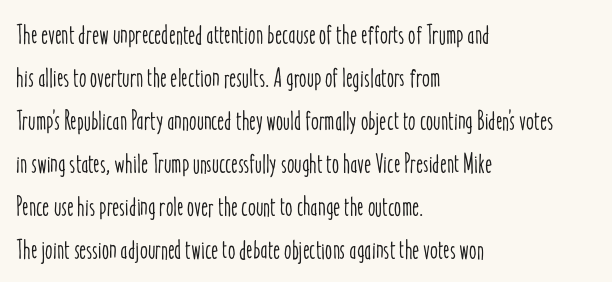
Notice how descenders clear the ascenders below comfortably — that's standard leading. Rendered with straight, roman letterforms. These lines keep a tight, regular rhythm from letter to letter. Only glyphs here, with clear space below each row. Line beginnings align vertically; line endings do not.
